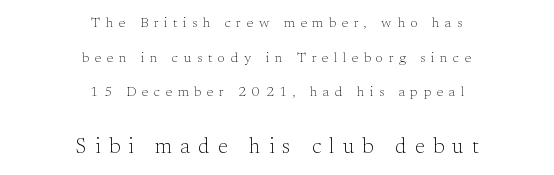
Q: Is the text bold? A: No.
Q: Is the text italic (slanted)? A: No, it is upright.
Q: Is the text underlined? A: No.
Q: How is the paragraph aligned? A: Centered.
Q: Is the spacing between letters normal or unusually wide? A: Unusually wide.
Q: Is the spacing between lines tight, normal or loose? A: Loose.
Q: Which block of text is set in a larger size, the first (top) or the second (bottom)? A: The second (bottom) one.
